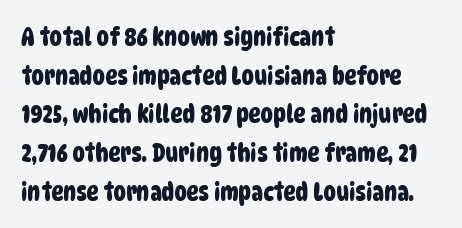
{"underline": "no", "align": "left", "line_spacing": "normal", "line_spacing_ratio": 1.55, "letter_spacing": "normal", "letter_spacing_em": 0.0, "glyph_px": 25}
